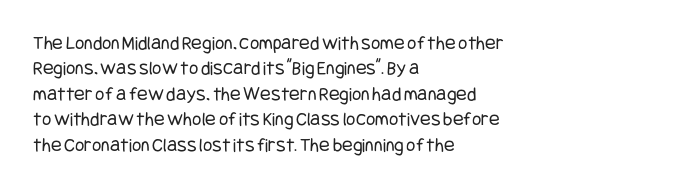
The rows are spaced the way most documents space them. Weight: in the light-to-regular range. Each word holds together tightly as a unit, with standard inter-letter gaps. Nobody drew a line under any word here.
